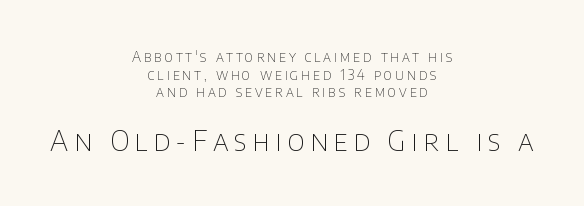
Ink coverage per letter is moderate at most. Decoration check: the copy has no underline. The letterforms stand isolated, each surrounded by extra space. A typesetter would mark this as roman, not italic.
